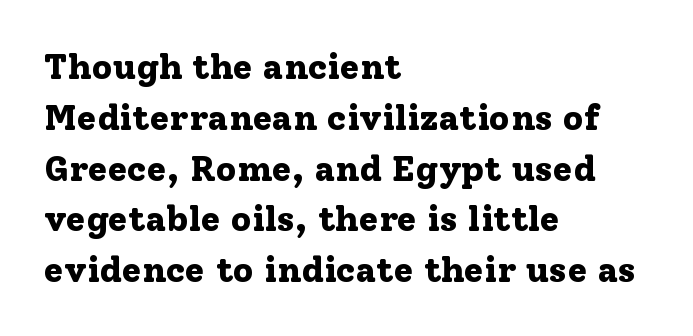
The image shows 36 px bold serif type, upright; set left-aligned, normal line spacing (1.41x), normal letter spacing, not underlined; low stroke contrast and a medium x-height.
